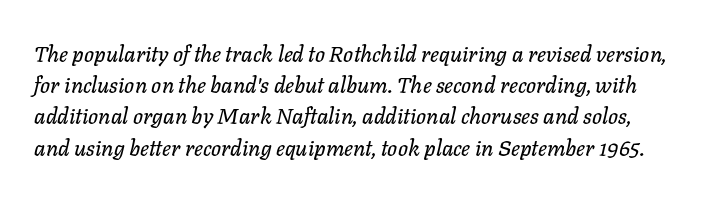
The image shows 22 px text type, italic (leaning right); set normal line spacing (1.42x), normal letter spacing, not underlined.
